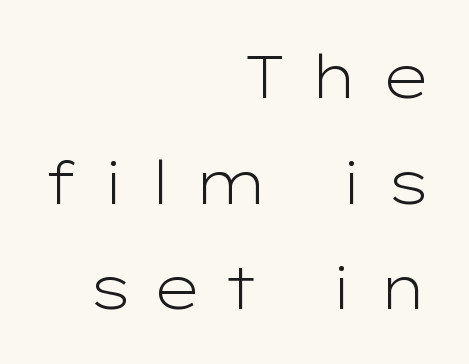
Q: Is the text bold? A: No.
Q: Is the text italic (slanted)? A: No, it is upright.
Q: Is the typeface a serif or a sans-serif typeface? A: Sans-serif.
Q: Is the text underlined? A: No.
Q: How is the paragraph aligned? A: Right-aligned.
Q: Is the spacing between letters normal or unusually wide? A: Unusually wide.
Q: Width (condensed, normal, or wide)? A: Wide.
Q: Stroke contrast? A: Low.
Q: x-height? A: Medium.
Q: Monospaced? A: No.
